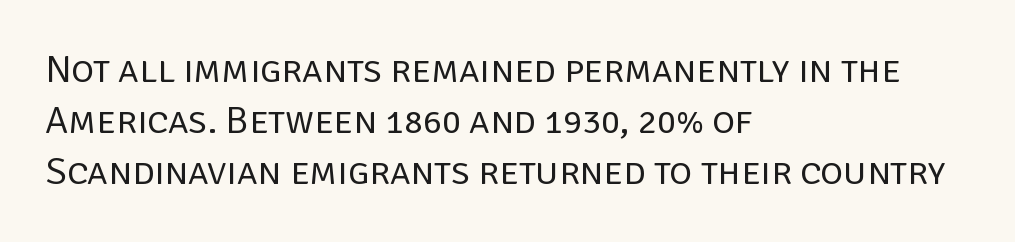
{"serif": "no", "italic": "no", "bold": "no", "weight": "regular", "width": "normal", "stroke_contrast": "low", "x_height": "large", "monospaced": "no", "underline": "no", "align": "left", "line_spacing": "normal", "line_spacing_ratio": 1.31, "letter_spacing": "normal", "letter_spacing_em": 0.0, "glyph_px": 39}
